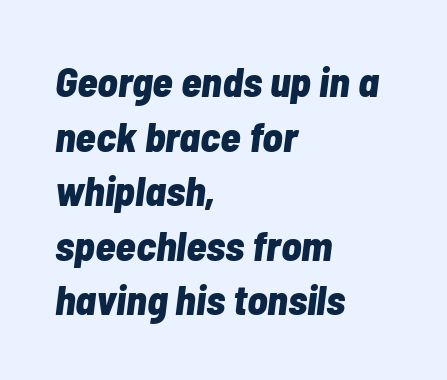
{"italic": "yes", "lean": "right", "slant_degrees": 7, "bold": "yes", "weight": "bold", "width": "condensed", "stroke_contrast": "low", "x_height": "medium", "monospaced": "no", "underline": "no", "align": "left", "line_spacing": "normal", "line_spacing_ratio": 1.3, "letter_spacing": "normal", "letter_spacing_em": 0.0, "glyph_px": 42}
